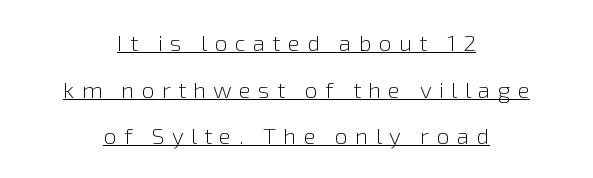
The image shows 23 px text type, upright; set centered, loose line spacing (2.03x), unusually wide letter spacing (+0.31 em), underlined.
